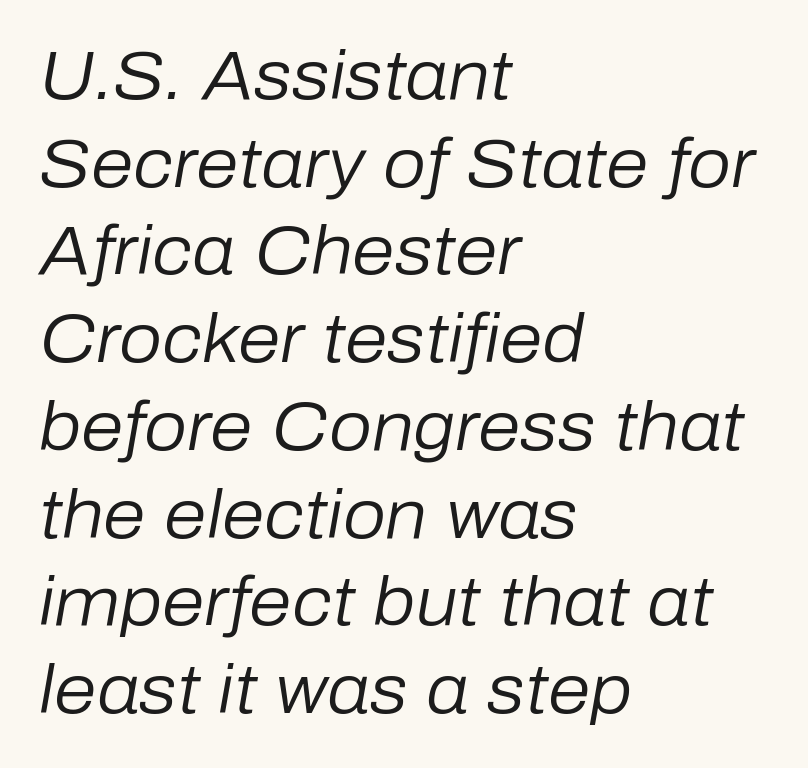
The image shows 68 px regular-weight type, italic (leaning right); set left-aligned, normal line spacing (1.29x), normal letter spacing, not underlined; low stroke contrast and a medium x-height.
